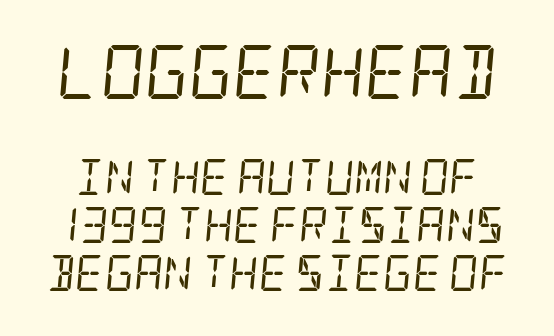
The image shows 54 px regular-weight, condensed serif type, italic (leaning right); set normal line spacing (1.32x), normal letter spacing, not underlined; the first (top) block is 1.5x larger; low stroke contrast and a large x-height.
